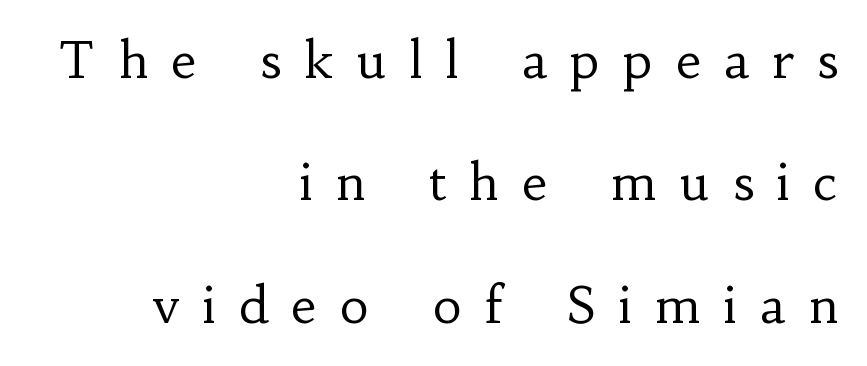
The image shows 50 px regular-weight serif type, upright; set right-aligned, loose line spacing (2.45x), unusually wide letter spacing (+0.47 em), not underlined; low stroke contrast and a small x-height.
